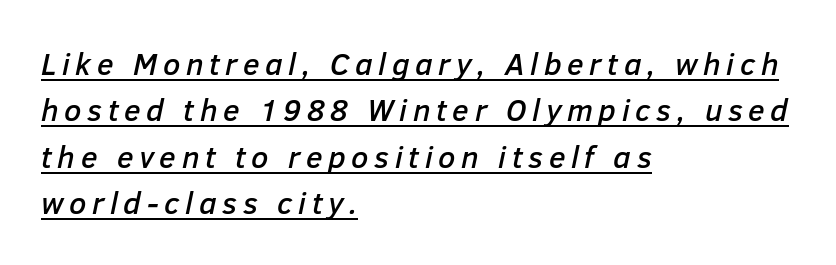
{"italic": "yes", "lean": "right", "slant_degrees": 12, "width": "normal", "stroke_contrast": "low", "x_height": "medium", "monospaced": "no", "underline": "yes", "align": "left", "line_spacing": "normal", "line_spacing_ratio": 1.5, "glyph_px": 31}
